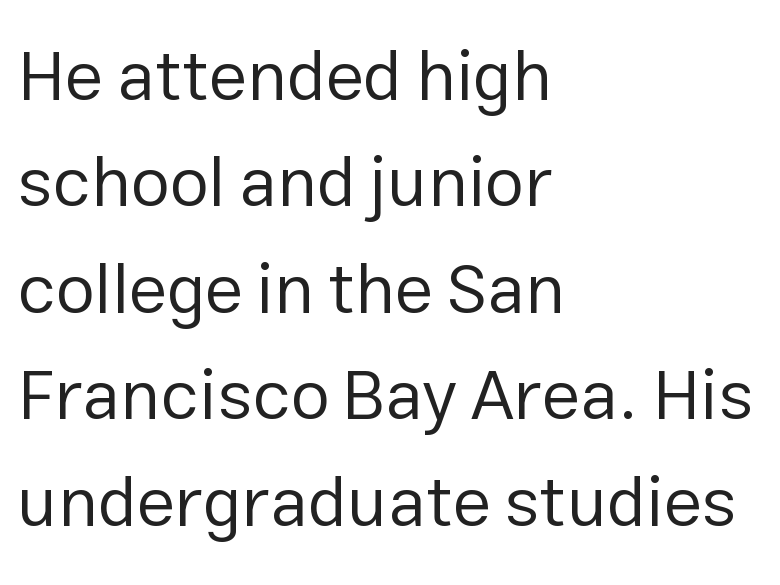
Notice how the passage keeps a crisp vertical edge on the left only. Rows of type keep a routine distance in the vertical direction. There is no visible air inserted between adjacent glyphs. This is not heavy type; no bold has been used. The words here are not underlined.
